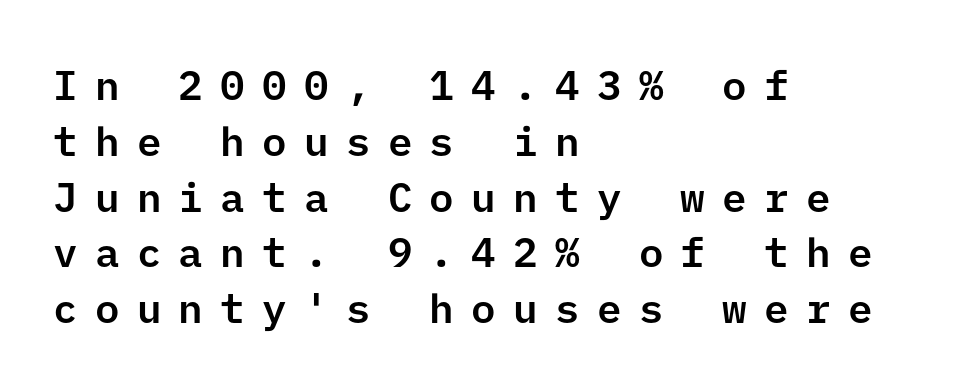
{"serif": "no", "italic": "no", "width": "normal", "stroke_contrast": "low", "x_height": "medium", "underline": "no", "align": "left", "line_spacing": "normal", "line_spacing_ratio": 1.36, "letter_spacing": "wide", "letter_spacing_em": 0.42, "glyph_px": 41}
